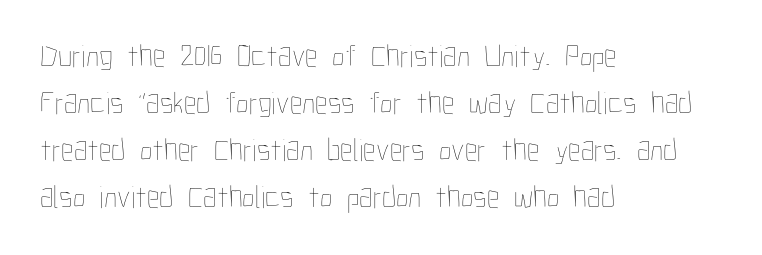
{"italic": "no", "bold": "no", "weight": "thin", "width": "condensed", "stroke_contrast": "low", "x_height": "medium", "monospaced": "no", "underline": "no", "align": "left", "line_spacing": "normal", "line_spacing_ratio": 1.47, "letter_spacing": "normal", "letter_spacing_em": 0.0, "glyph_px": 32}
